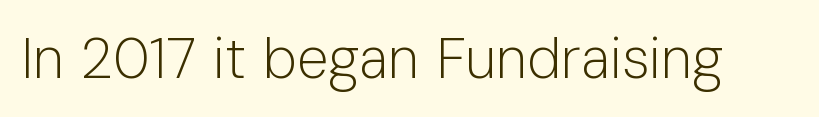
Q: Is the text bold? A: No.
Q: Is the text italic (slanted)? A: No, it is upright.
Q: Is the typeface a serif or a sans-serif typeface? A: Sans-serif.
Q: Is the text underlined? A: No.
Q: Is the spacing between letters normal or unusually wide? A: Normal.
Q: Width (condensed, normal, or wide)? A: Normal.
Q: Stroke contrast? A: Low.
Q: x-height? A: Medium.
Q: Monospaced? A: No.
